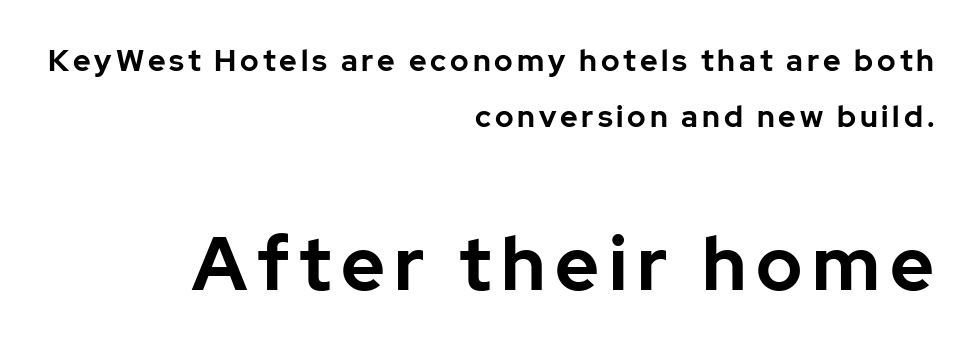
Q: Is the text bold? A: Yes.
Q: Is the text italic (slanted)? A: No, it is upright.
Q: Is the typeface a serif or a sans-serif typeface? A: Sans-serif.
Q: Is the text underlined? A: No.
Q: How is the paragraph aligned? A: Right-aligned.
Q: Which block of text is set in a larger size, the first (top) or the second (bottom)? A: The second (bottom) one.
Q: Width (condensed, normal, or wide)? A: Normal.
Q: Stroke contrast? A: Low.
Q: x-height? A: Medium.
Q: Monospaced? A: No.
